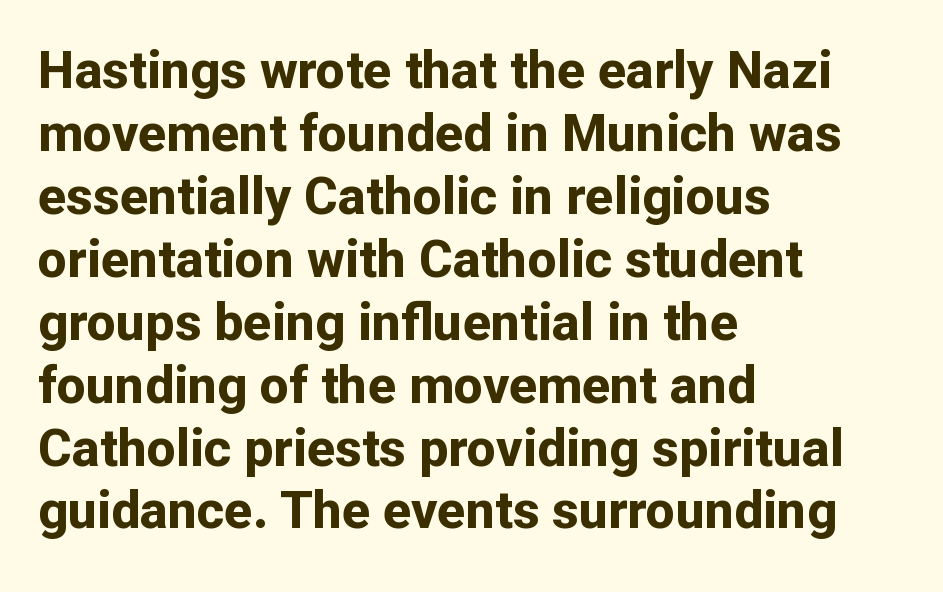
All the whitespace from short lines collects on the right. Heavy-handed strokes throughout: this text is bold. Does the lettering tilt? It doesn't — this is upright. The face used here is a sans, in the tradition of grotesques and geometrics. The face used here is proportionally spaced, like ordinary book or web type. Tracking here is standard; glyphs follow each other at the usual distance.
